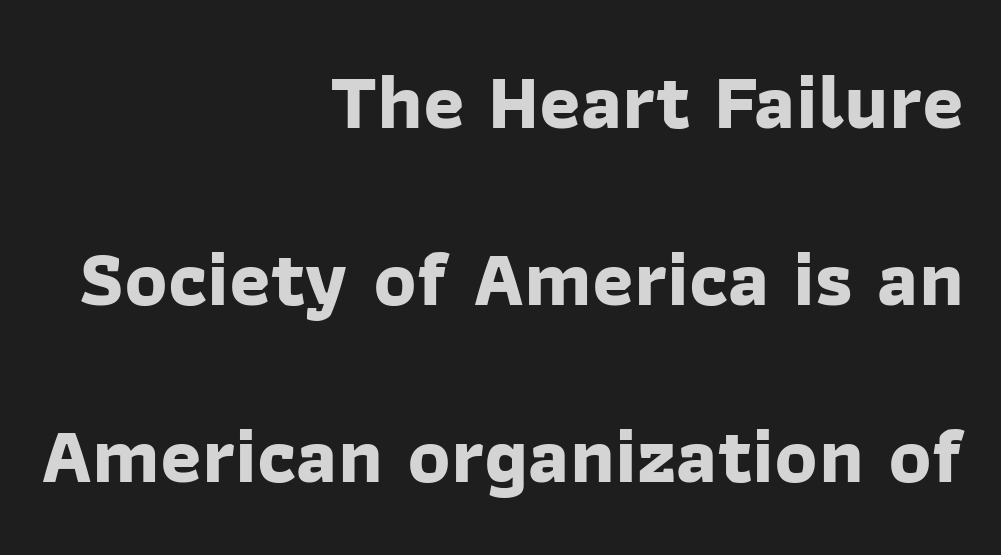
Think of a printed novel: that variable character pitch is what you see here. Horizontal alignment here is rightward, an uncommon choice for prose. The rendering uses a large line-height, opening up the rows. Underline: absent.
